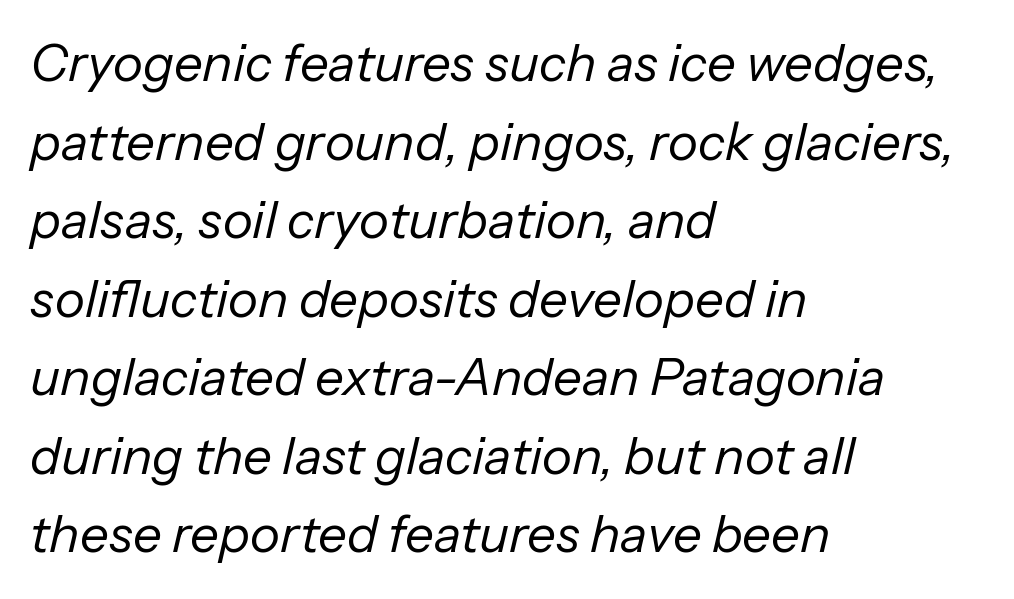
{"italic": "yes", "lean": "right", "slant_degrees": 13, "bold": "no", "weight": "regular", "width": "normal", "stroke_contrast": "low", "x_height": "medium", "monospaced": "no", "underline": "no", "align": "left", "line_spacing": "normal", "line_spacing_ratio": 1.54, "letter_spacing": "normal", "letter_spacing_em": 0.0, "glyph_px": 51}
